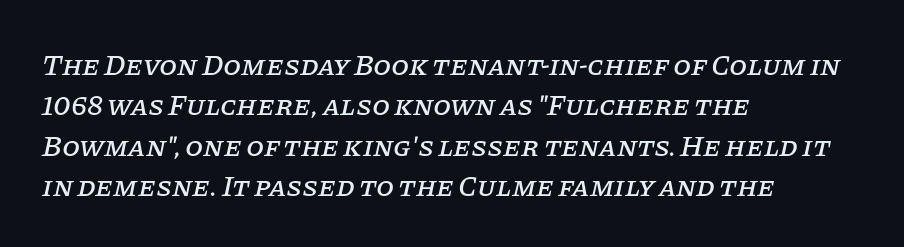
The image shows 29 px serif type, italic (leaning right); set left-aligned, normal line spacing (1.39x), normal letter spacing, not underlined; low stroke contrast and a large x-height.
